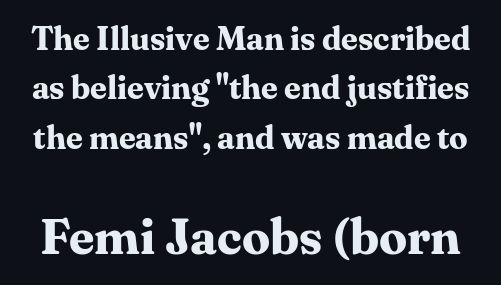
{"serif": "yes", "italic": "no", "bold": "yes", "weight": "bold", "width": "normal", "stroke_contrast": "medium", "x_height": "medium", "monospaced": "no", "underline": "no", "line_spacing": "normal", "line_spacing_ratio": 1.5, "letter_spacing": "normal", "letter_spacing_em": 0.0, "larger_block": "second", "size_ratio": 1.52, "glyph_px": 50}
